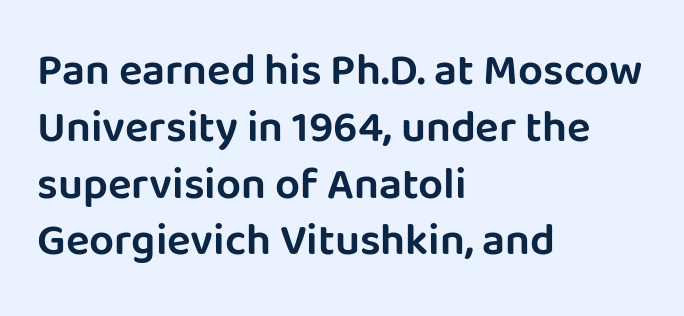
Nope, not italic — everything's standing straight. Letterform terminals end flat and unadorned throughout the passage. If you drew a ruler down the left edge, every line would touch it. Nobody drew a line under any word here. Honestly, the letter spacing is just normal — you wouldn't notice it.
